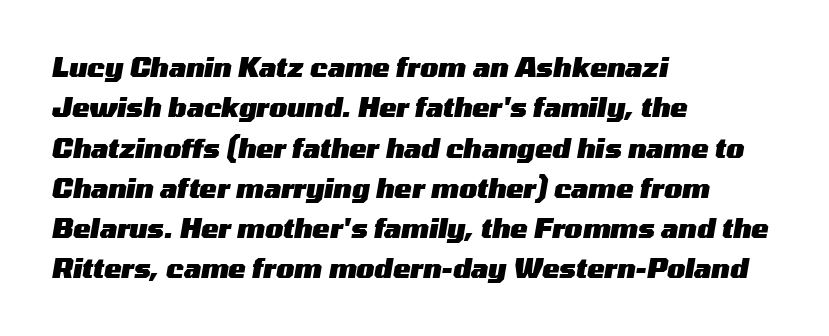
{"italic": "yes", "lean": "right", "slant_degrees": 10, "bold": "yes", "underline": "no", "align": "left", "line_spacing": "normal", "line_spacing_ratio": 1.55, "letter_spacing": "normal", "letter_spacing_em": 0.0, "glyph_px": 26}
